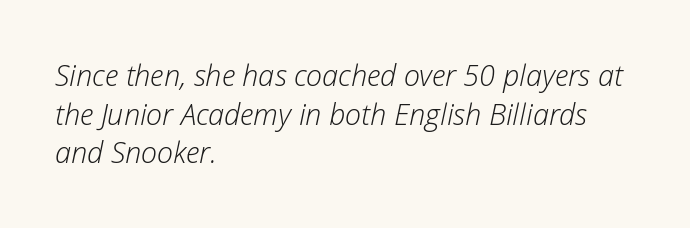
{"italic": "yes", "lean": "right", "slant_degrees": 12, "bold": "no", "weight": "light", "width": "normal", "stroke_contrast": "low", "x_height": "medium", "monospaced": "no", "underline": "no", "align": "left", "line_spacing": "normal", "line_spacing_ratio": 1.33, "letter_spacing": "normal", "letter_spacing_em": 0.0, "glyph_px": 29}
